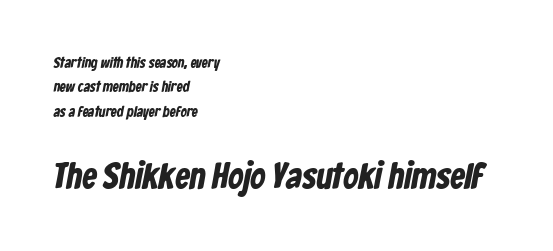
Q: Is the text bold? A: Yes.
Q: Is the typeface a serif or a sans-serif typeface? A: Sans-serif.
Q: Is the text underlined? A: No.
Q: How is the paragraph aligned? A: Left-aligned.
Q: Is the spacing between letters normal or unusually wide? A: Normal.
Q: Is the spacing between lines tight, normal or loose? A: Normal.
Q: Which block of text is set in a larger size, the first (top) or the second (bottom)? A: The second (bottom) one.
Q: Width (condensed, normal, or wide)? A: Condensed.
Q: Stroke contrast? A: Low.
Q: x-height? A: Medium.
Q: Monospaced? A: No.
